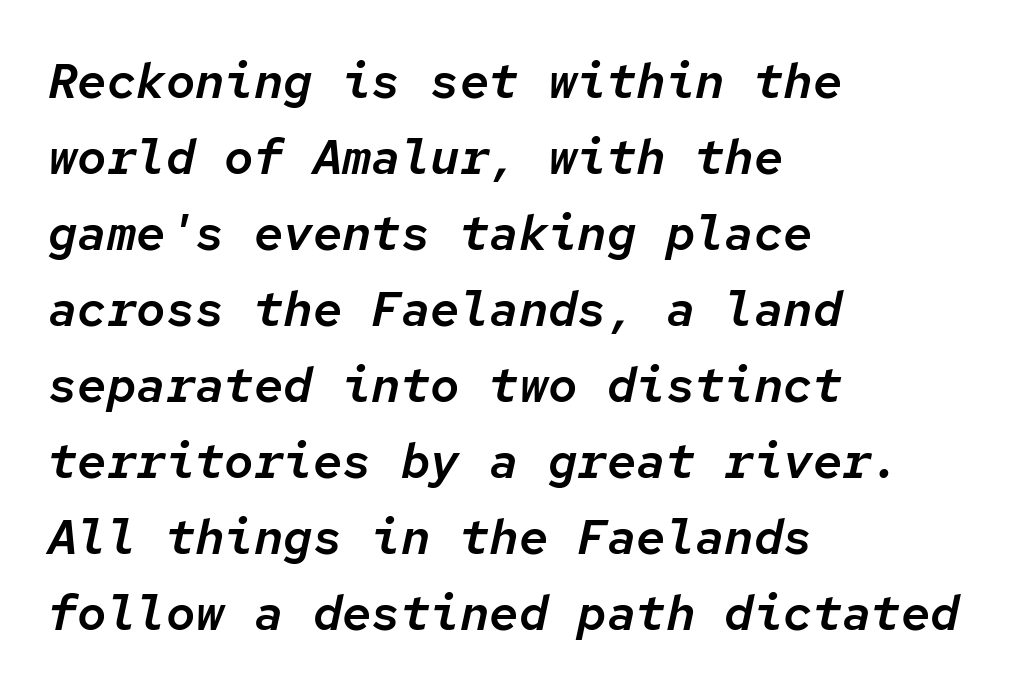
Typeset ragged right — the left edge is the straight one. Descenders hang freely into open space. Italic? Definitely — the glyphs are oblique. The designer left line spacing at the default.
